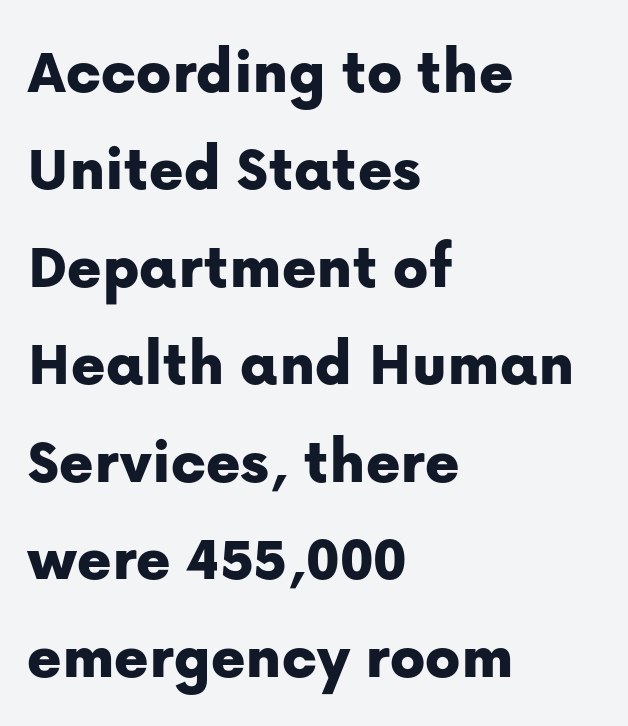
{"serif": "no", "italic": "no", "width": "normal", "stroke_contrast": "low", "x_height": "medium", "monospaced": "no", "underline": "no", "align": "left", "line_spacing": "normal", "line_spacing_ratio": 1.5, "letter_spacing": "normal", "letter_spacing_em": 0.0, "glyph_px": 65}
